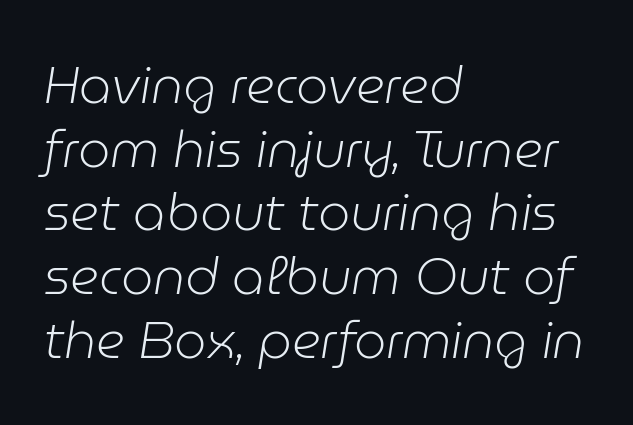
Visually the block forms a straight wall on the left and a jagged coastline on the right. Vertical stems look standard width or narrower in stroke. Vertical spacing — default. A typesetter would call this proportional, since set widths differ per character. Style check: oblique. Lines of text with bare space underneath.
